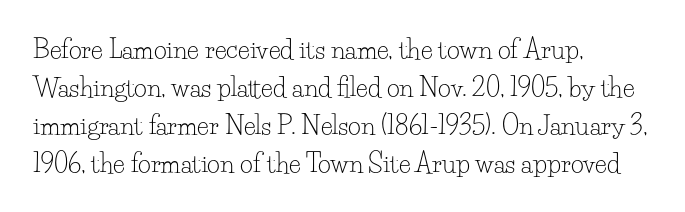
The image shows 25 px text type, upright; set left-aligned, normal line spacing (1.52x), normal letter spacing, not underlined.
